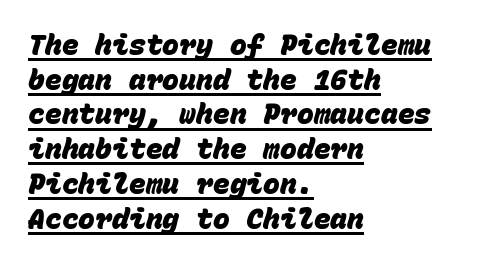
A typesetter would call this zero additional tracking. Has an underline been added? It has. Stroke terminals: plain, sans-serif. Compared with an ordinary text face, these strokes are far heavier — a full bold.
